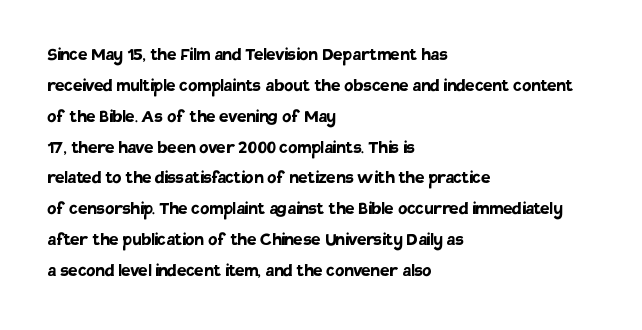
{"italic": "no", "bold": "yes", "underline": "no", "align": "left", "line_spacing": "normal", "line_spacing_ratio": 1.47, "letter_spacing": "normal", "letter_spacing_em": 0.0, "glyph_px": 21}
